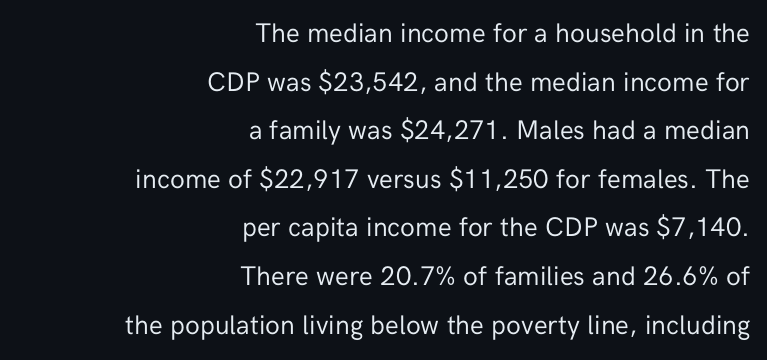
The image shows 27 px text type, upright; set right-aligned, line spacing 1.8x, normal letter spacing, not underlined.
